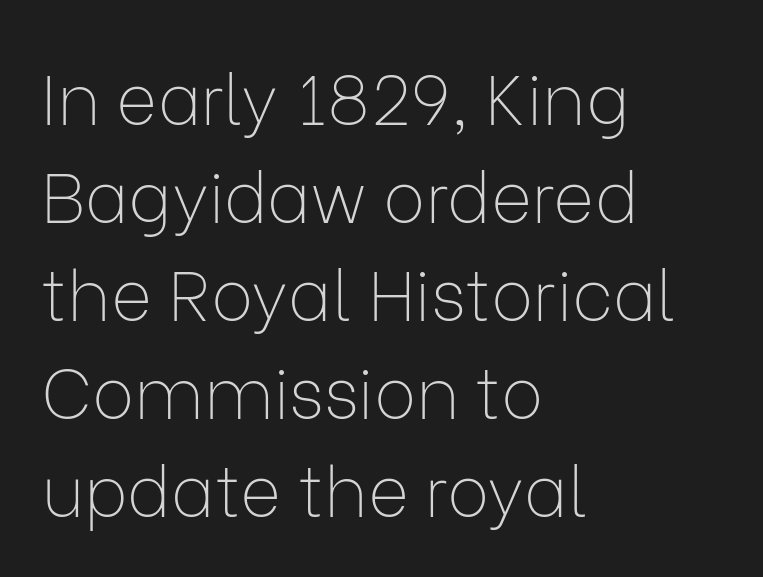
Each row of text sits above clean, open space. Is the letter spacing exaggerated? No — it looks like the ordinary default. A classic flush-left, rag-right setting is used for this passage. I'd call this a sans setting — the letters go barefoot. The face used here is proportionally spaced, like ordinary book or web type. Heaviness? Minimal to ordinary, like unemphasized prose.
